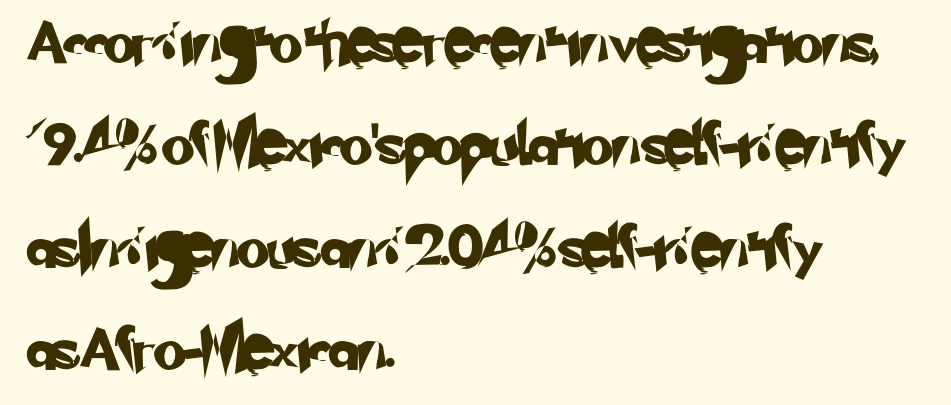
Q: Is the typeface a serif or a sans-serif typeface? A: Sans-serif.
Q: Is the text underlined? A: No.
Q: How is the paragraph aligned? A: Left-aligned.
Q: Is the spacing between letters normal or unusually wide? A: Normal.
Q: Is the spacing between lines tight, normal or loose? A: Loose.
Q: Width (condensed, normal, or wide)? A: Normal.
Q: Stroke contrast? A: Low.
Q: x-height? A: Small.
Q: Monospaced? A: No.
